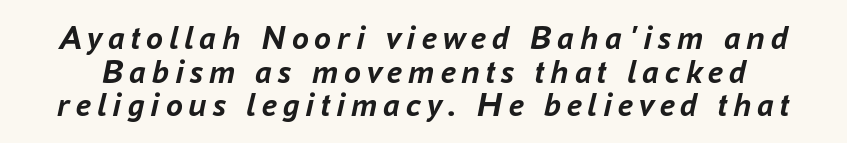
Q: Is the text bold? A: Yes.
Q: Is the text italic (slanted)? A: Yes, it leans right by about 16 degrees.
Q: Is the text underlined? A: No.
Q: Is the spacing between lines tight, normal or loose? A: Tight.
Q: Width (condensed, normal, or wide)? A: Normal.
Q: Stroke contrast? A: Low.
Q: x-height? A: Medium.
Q: Monospaced? A: No.
